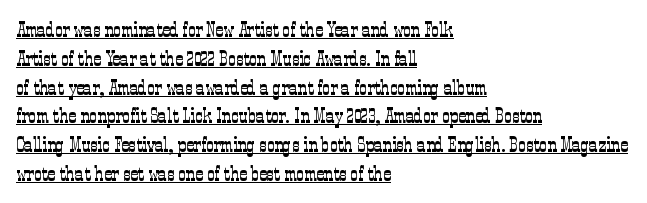
The image shows 21 px text type, upright; set left-aligned, normal line spacing (1.37x), normal letter spacing, underlined.
